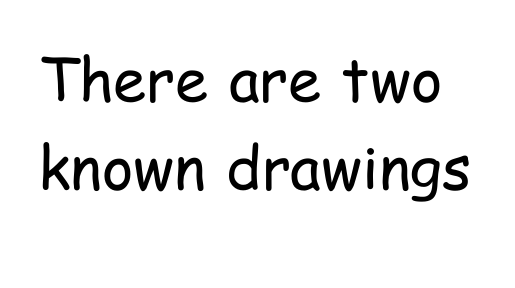
Q: Is the text bold? A: No.
Q: Is the text italic (slanted)? A: No, it is upright.
Q: Is the typeface a serif or a sans-serif typeface? A: Sans-serif.
Q: Is the text underlined? A: No.
Q: Is the spacing between letters normal or unusually wide? A: Normal.
Q: Is the spacing between lines tight, normal or loose? A: Normal.
Q: Width (condensed, normal, or wide)? A: Condensed.
Q: Stroke contrast? A: Low.
Q: x-height? A: Medium.
Q: Monospaced? A: No.
